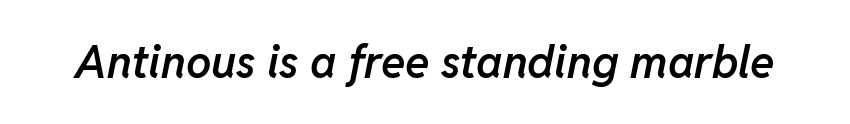
The image shows 45 px semibold type, italic (leaning right); set normal letter spacing, not underlined; low stroke contrast and a medium x-height.
